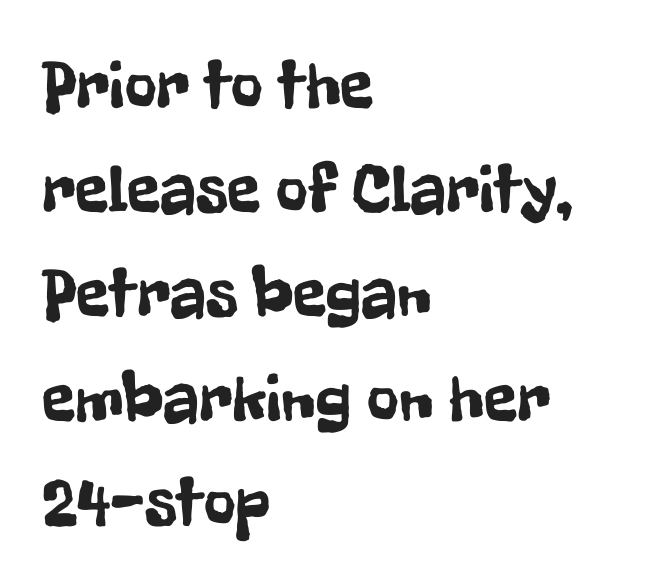
{"serif": "no", "italic": "no", "width": "condensed", "stroke_contrast": "low", "x_height": "medium", "monospaced": "no", "underline": "no", "align": "left", "line_spacing": "normal", "line_spacing_ratio": 1.51, "letter_spacing": "normal", "letter_spacing_em": 0.0, "glyph_px": 69}
